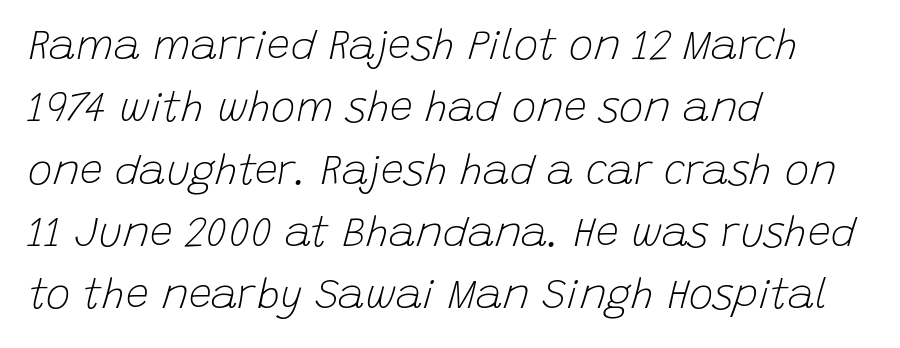
The image shows 41 px light type, italic (leaning right); set left-aligned, normal line spacing (1.52x), normal letter spacing, not underlined; low stroke contrast and a large x-height.
